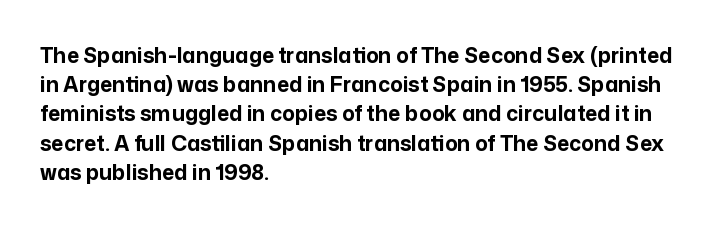
{"italic": "no", "bold": "yes", "underline": "no", "align": "left", "line_spacing": "normal", "line_spacing_ratio": 1.39, "letter_spacing": "normal", "letter_spacing_em": 0.0, "glyph_px": 21}
